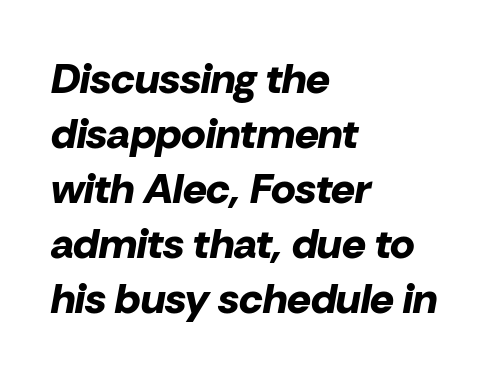
The image shows 42 px bold type, italic (leaning right); set left-aligned, normal line spacing (1.31x), normal letter spacing, not underlined; low stroke contrast and a medium x-height.
